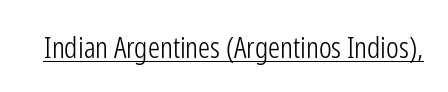
{"serif": "no", "italic": "no", "bold": "no", "weight": "light", "width": "condensed", "stroke_contrast": "low", "x_height": "medium", "monospaced": "no", "underline": "yes", "letter_spacing": "normal", "letter_spacing_em": 0.0, "glyph_px": 30}
